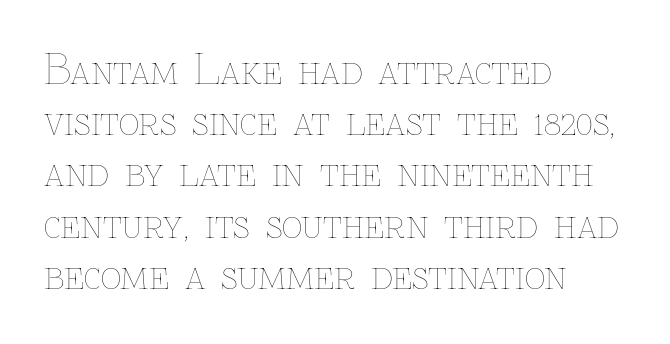
{"italic": "no", "bold": "no", "weight": "thin", "width": "normal", "stroke_contrast": "low", "x_height": "medium", "monospaced": "no", "underline": "no", "align": "left", "line_spacing": "normal", "line_spacing_ratio": 1.28, "letter_spacing": "normal", "letter_spacing_em": 0.0, "glyph_px": 40}
